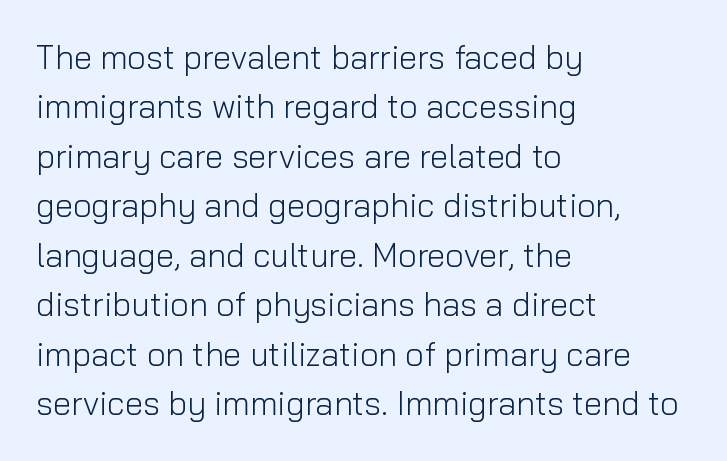
{"serif": "no", "italic": "no", "bold": "no", "weight": "light", "width": "normal", "stroke_contrast": "low", "x_height": "medium", "monospaced": "no", "underline": "no", "align": "left", "line_spacing": "normal", "line_spacing_ratio": 1.5, "letter_spacing": "normal", "letter_spacing_em": 0.0, "glyph_px": 33}
